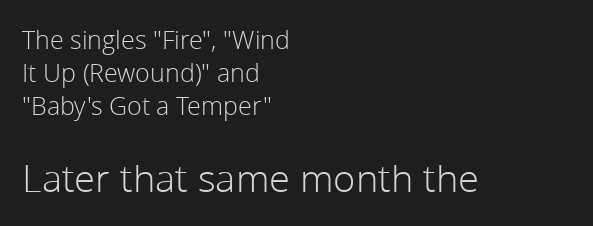
The image shows 38 px light sans-serif type, upright; set left-aligned, normal line spacing (1.33x), normal letter spacing, not underlined; the second (bottom) block is 1.52x larger; low stroke contrast and a medium x-height.
